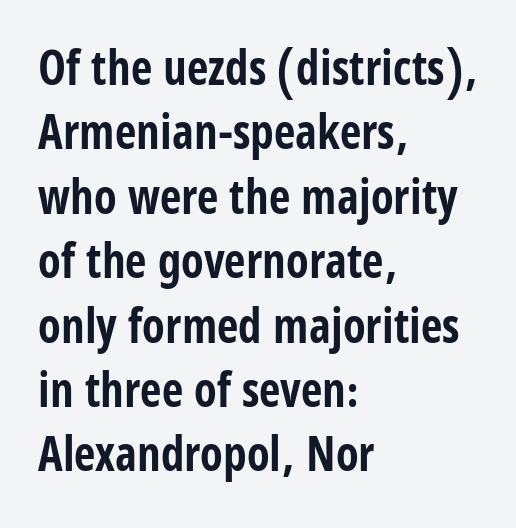
The image shows 47 px bold, condensed sans-serif type, upright; set left-aligned, normal line spacing (1.37x), normal letter spacing, not underlined; low stroke contrast and a large x-height.
